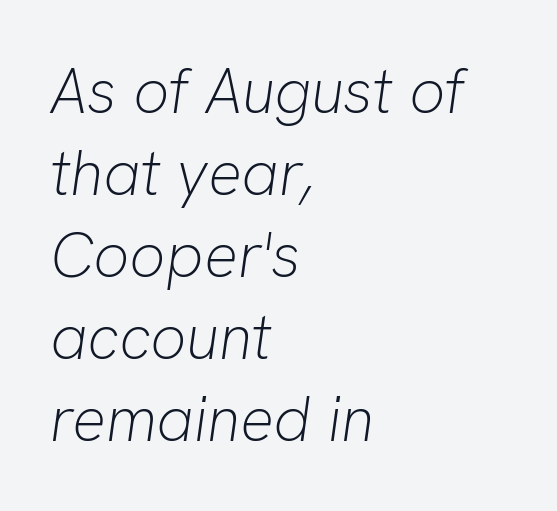
{"italic": "yes", "lean": "right", "slant_degrees": 8, "bold": "no", "weight": "light", "width": "normal", "stroke_contrast": "low", "x_height": "medium", "monospaced": "no", "underline": "no", "align": "left", "line_spacing": "normal", "line_spacing_ratio": 1.3, "letter_spacing": "normal", "letter_spacing_em": 0.0, "glyph_px": 63}
